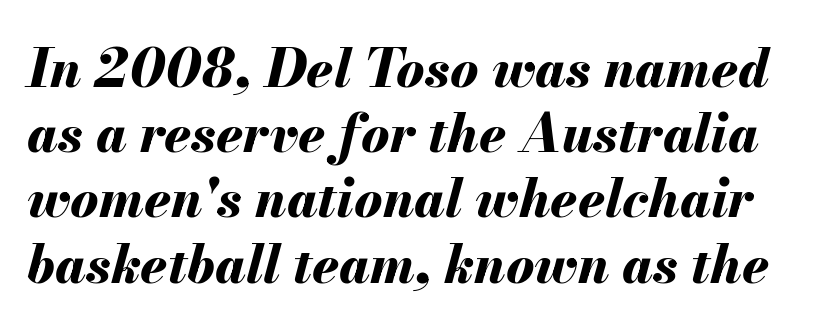
In terms of posture, this sample is oblique. A typesetter would call this proportional, since set widths differ per character. A clean baseline with only descenders dipping below it. There is no visible air inserted between adjacent glyphs. The glyphs have the mass of a bold cut.
